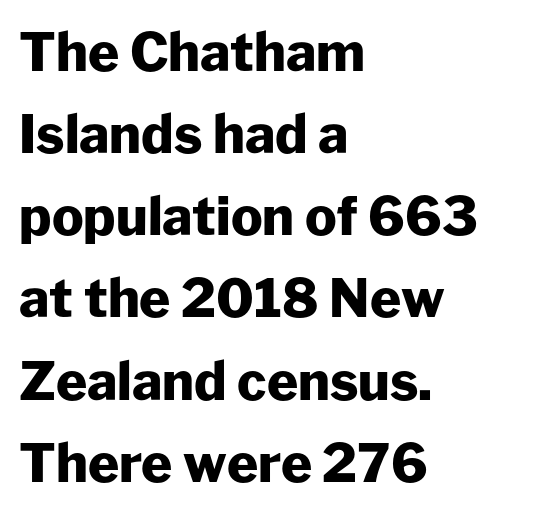
Looks like regular typesetting: each glyph gets only the width it needs. Upright lettering throughout. Nothing sits at the stroke ends, so this counts as sans-serif. Honestly, there is no underline to notice here at all. Observe the ordinary spacing: letters are neighbours, not strangers. The glyphs have the mass of a bold cut.
